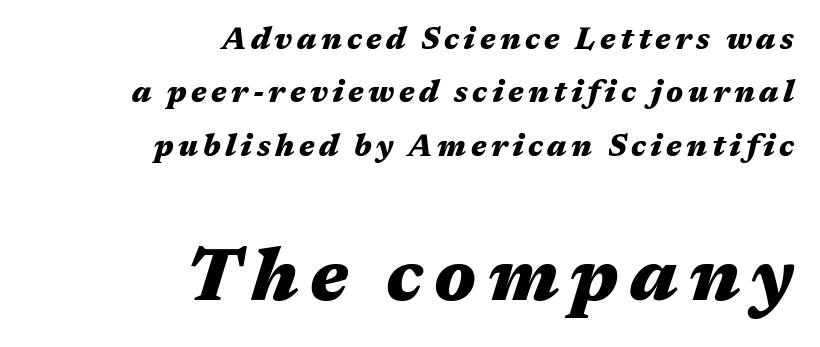
The image shows 74 px heavy, wide type, italic (leaning right); set right-aligned, line spacing 1.78x, not underlined; the second (bottom) block is 2.47x larger; medium stroke contrast and a medium x-height.
